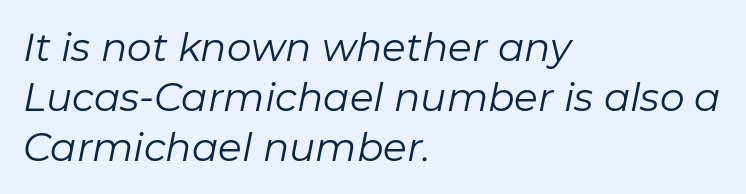
There's an unmistakable incline to the writing here. These lines are rendered in a variable-pitch font. The letters look calm and open, with moderate or lighter stems. The paragraph shown leans on its left margin. The type is set solid horizontally, with unmodified tracking. Regular leading.
